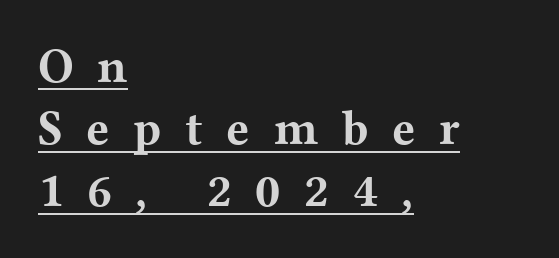
{"serif": "yes", "italic": "no", "bold": "yes", "weight": "bold", "width": "wide", "stroke_contrast": "medium", "x_height": "medium", "monospaced": "no", "underline": "yes", "align": "left", "line_spacing": "normal", "line_spacing_ratio": 1.27, "letter_spacing": "wide", "letter_spacing_em": 0.48, "glyph_px": 49}
